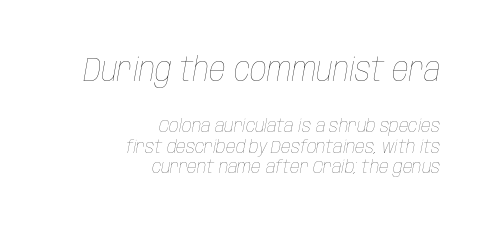
Q: Is the text bold? A: No.
Q: Is the text italic (slanted)? A: Yes, it leans right by about 10 degrees.
Q: Is the text underlined? A: No.
Q: How is the paragraph aligned? A: Right-aligned.
Q: Is the spacing between letters normal or unusually wide? A: Normal.
Q: Is the spacing between lines tight, normal or loose? A: Tight.
Q: Which block of text is set in a larger size, the first (top) or the second (bottom)? A: The first (top) one.
Q: Width (condensed, normal, or wide)? A: Condensed.
Q: Stroke contrast? A: Low.
Q: x-height? A: Large.
Q: Monospaced? A: No.
